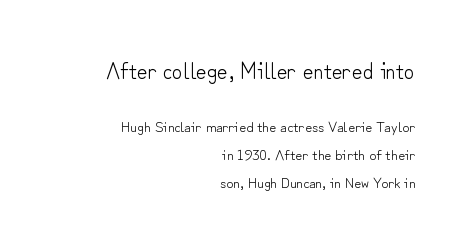
The image shows 23 px text type, upright; set right-aligned, line spacing 1.88x, normal letter spacing, not underlined; the first (top) block is 1.53x larger.
